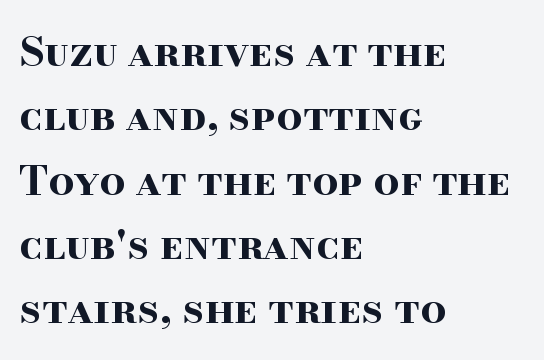
{"serif": "yes", "italic": "no", "bold": "yes", "weight": "bold", "width": "wide", "stroke_contrast": "high", "x_height": "small", "monospaced": "no", "underline": "no", "align": "left", "line_spacing": "normal", "line_spacing_ratio": 1.57, "letter_spacing": "normal", "letter_spacing_em": 0.0, "glyph_px": 41}
